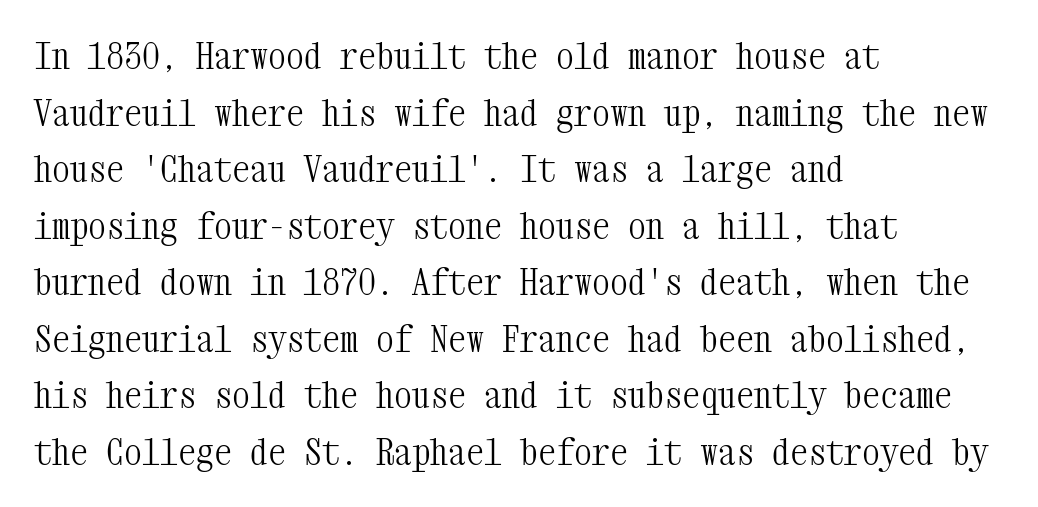
{"serif": "yes", "italic": "no", "bold": "no", "weight": "light", "width": "condensed", "stroke_contrast": "medium", "x_height": "medium", "monospaced": "yes", "underline": "no", "align": "left", "line_spacing": "normal", "line_spacing_ratio": 1.57, "letter_spacing": "normal", "letter_spacing_em": 0.0, "glyph_px": 36}
